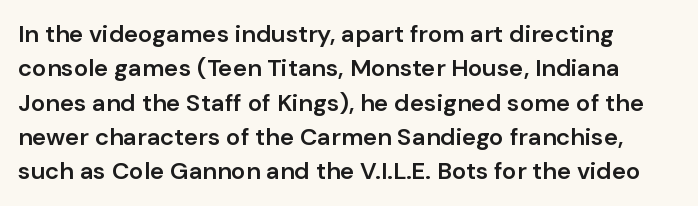
Between one letter and the next there's only the usual sliver of space. Underline: absent. Short and long lines alike share a common starting point at left. Compared with typical paragraphs, the rows here are spaced about the same.
